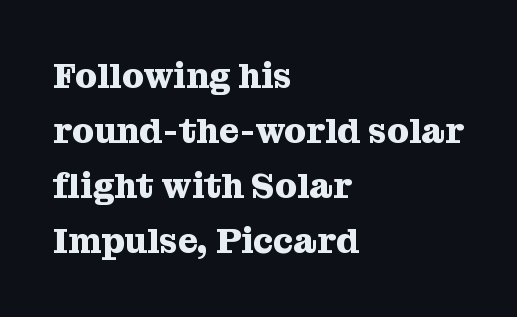
Where is the straight margin? On the left. The block of text has a typical density, with ordinary space between rows. What weight is shown? A full bold with thick strokes. The axis of the letterforms is exactly vertical. These lines are composed in type with serifs. Here the glyphs are tracked normally, forming tight word shapes.
